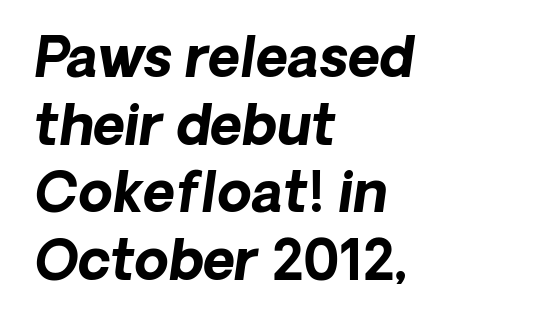
{"italic": "yes", "lean": "right", "slant_degrees": 8, "bold": "yes", "weight": "bold", "width": "normal", "stroke_contrast": "low", "x_height": "medium", "monospaced": "no", "underline": "no", "align": "left", "line_spacing_ratio": 1.23, "letter_spacing": "normal", "letter_spacing_em": 0.0, "glyph_px": 55}
